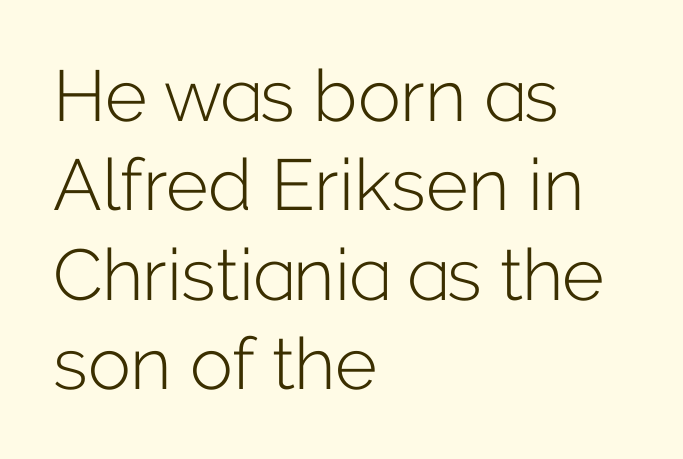
Q: Is the text bold? A: No.
Q: Is the text italic (slanted)? A: No, it is upright.
Q: Is the typeface a serif or a sans-serif typeface? A: Sans-serif.
Q: Is the text underlined? A: No.
Q: How is the paragraph aligned? A: Left-aligned.
Q: Is the spacing between letters normal or unusually wide? A: Normal.
Q: Width (condensed, normal, or wide)? A: Normal.
Q: Stroke contrast? A: Low.
Q: x-height? A: Medium.
Q: Monospaced? A: No.
